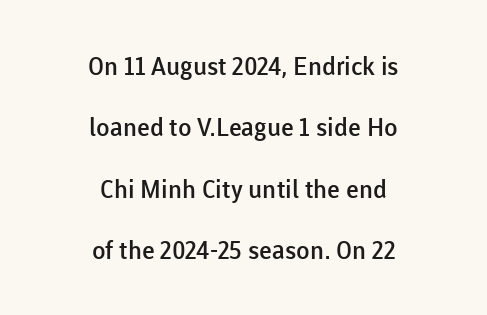
{"italic": "no", "bold": "semi", "underline": "no", "align": "center", "line_spacing": "loose", "line_spacing_ratio": 2.46, "letter_spacing": "normal", "letter_spacing_em": 0.0, "glyph_px": 25}
